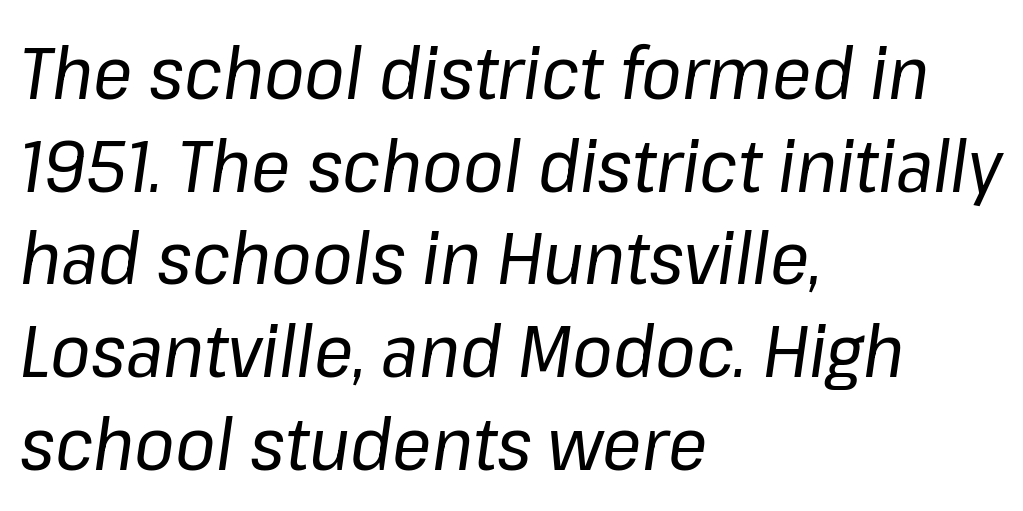
The image shows 73 px regular-weight type, italic (leaning right); set left-aligned, normal line spacing (1.27x), normal letter spacing, not underlined; low stroke contrast and a medium x-height.
